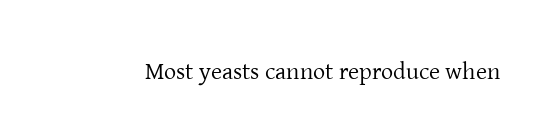
Only glyphs here, with clear space below each row. Notice how the stems are strictly vertical — no italics here. Between one letter and the next there's only the usual sliver of space. Is this a heavy cut? Hardly; it is regular or lighter.
